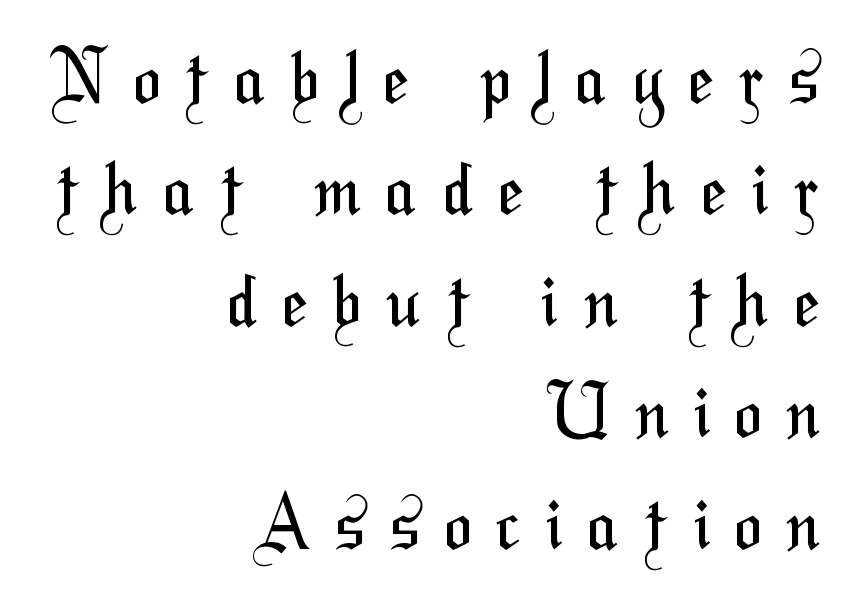
The image shows 71 px regular-weight, condensed sans-serif type; set right-aligned, normal line spacing (1.57x), unusually wide letter spacing (+0.37 em), not underlined; medium stroke contrast and a medium x-height.
